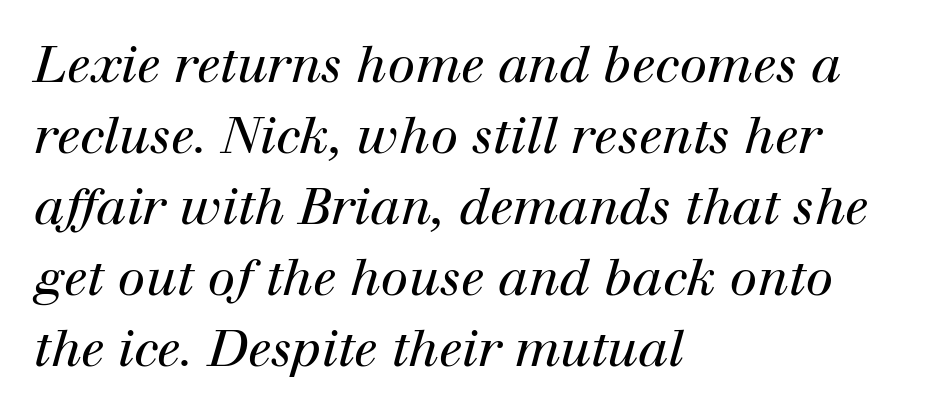
{"serif": "yes", "italic": "yes", "lean": "right", "slant_degrees": 12, "bold": "no", "weight": "regular", "width": "normal", "stroke_contrast": "high", "x_height": "medium", "monospaced": "no", "underline": "no", "align": "left", "line_spacing": "normal", "line_spacing_ratio": 1.42, "letter_spacing": "normal", "letter_spacing_em": 0.0, "glyph_px": 50}
